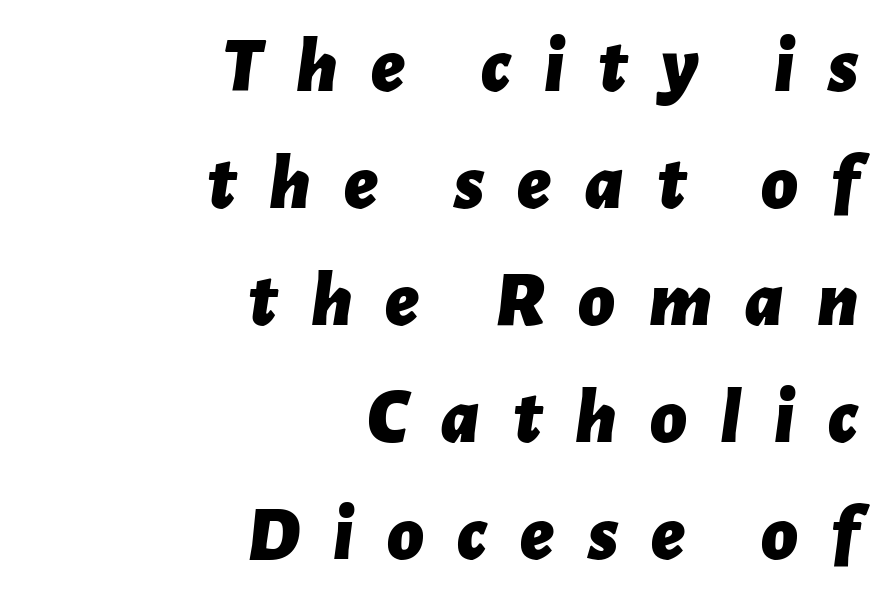
{"italic": "yes", "lean": "right", "slant_degrees": 7, "bold": "yes", "weight": "bold", "width": "normal", "stroke_contrast": "low", "x_height": "medium", "monospaced": "no", "underline": "no", "align": "right", "line_spacing": "normal", "line_spacing_ratio": 1.48, "letter_spacing": "wide", "letter_spacing_em": 0.42, "glyph_px": 79}
